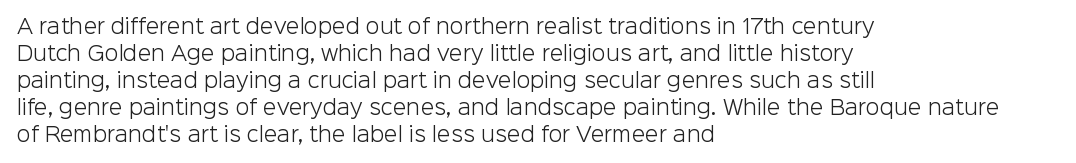
{"italic": "no", "bold": "no", "underline": "no", "align": "left", "line_spacing": "normal", "line_spacing_ratio": 1.35, "letter_spacing": "normal", "letter_spacing_em": 0.0, "glyph_px": 20}
